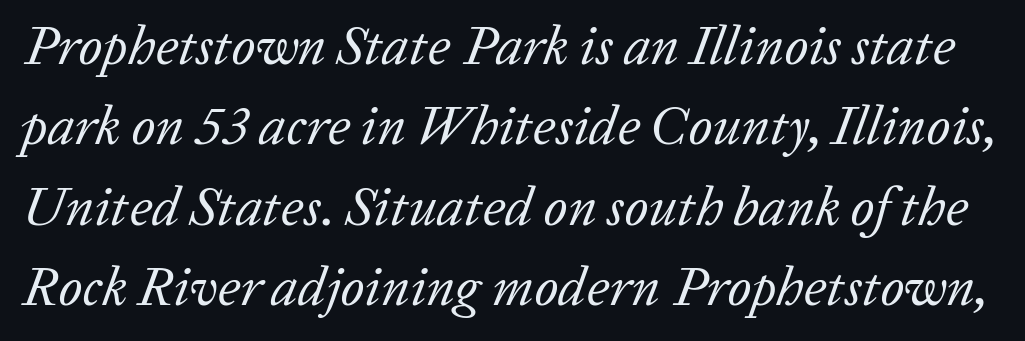
The image shows 55 px regular-weight serif type, italic (leaning right); set normal line spacing (1.46x), normal letter spacing, not underlined; low stroke contrast and a medium x-height.
